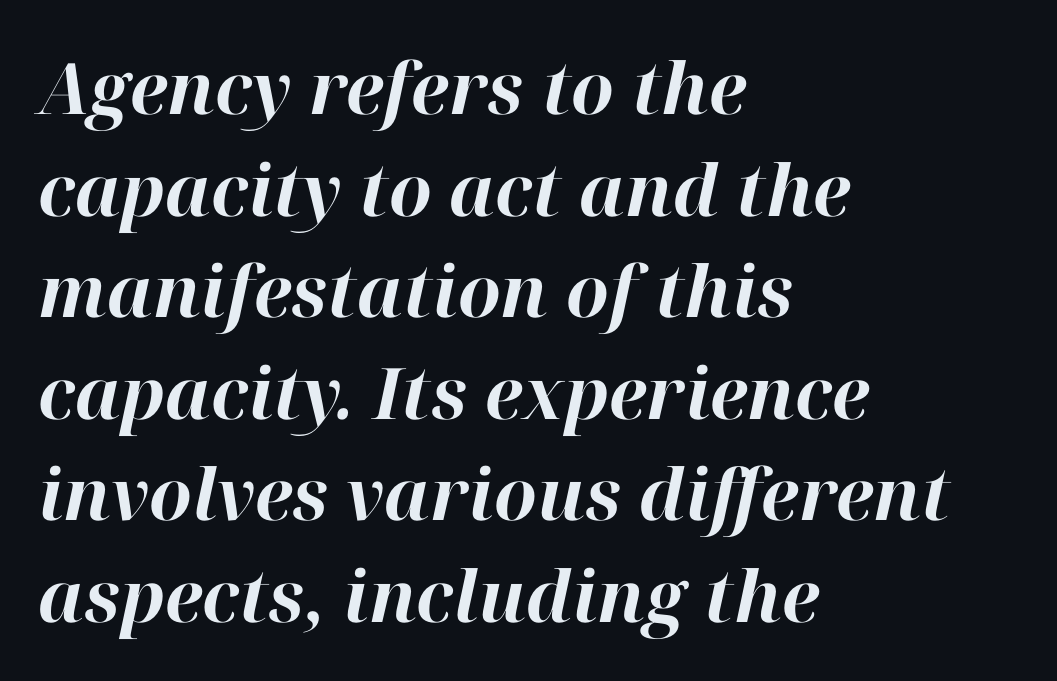
The image shows 71 px bold type, italic (leaning right); set left-aligned, normal line spacing (1.43x), normal letter spacing, not underlined; high stroke contrast and a medium x-height.
